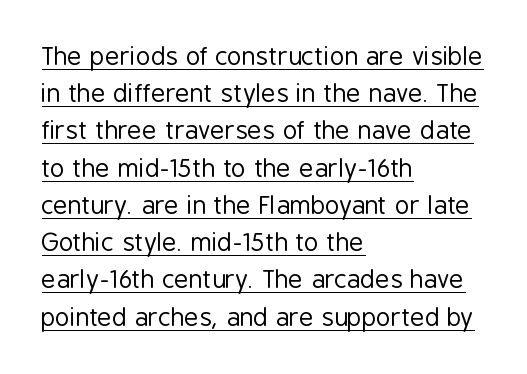
Nothing heavy about these letters — not bold at all. Each word holds together tightly as a unit, with standard inter-letter gaps. Is there any slant? The stems are plumb. This rendering features underlined lettering.
